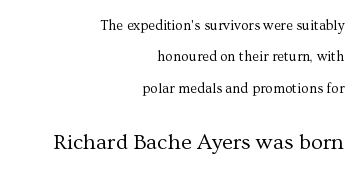
Q: Is the text bold? A: No.
Q: Is the text italic (slanted)? A: No, it is upright.
Q: Is the text underlined? A: No.
Q: How is the paragraph aligned? A: Right-aligned.
Q: Is the spacing between letters normal or unusually wide? A: Normal.
Q: Is the spacing between lines tight, normal or loose? A: Loose.
Q: Which block of text is set in a larger size, the first (top) or the second (bottom)? A: The second (bottom) one.
